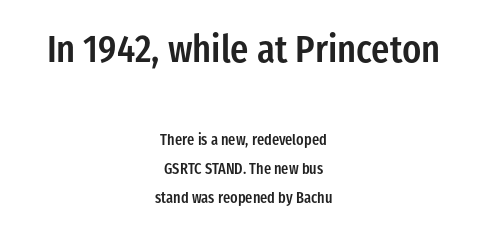
Look at the stroke-to-counter ratio: somewhat heavy, a semibold. These lines stack symmetrically, like a column narrowing and widening about its center. This sample uses plain, unmodified letter spacing. Letterform terminals end flat and unadorned throughout the passage. Type size steps down from the first block to the second.
